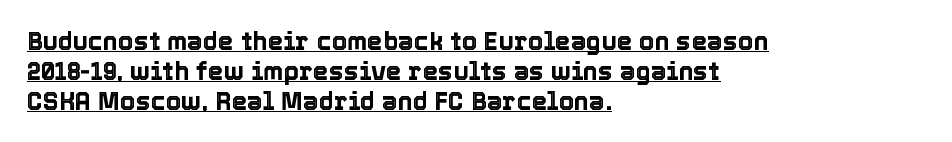
The image shows 25 px text type, upright; set left-aligned, line spacing 1.2x, normal letter spacing, underlined.
